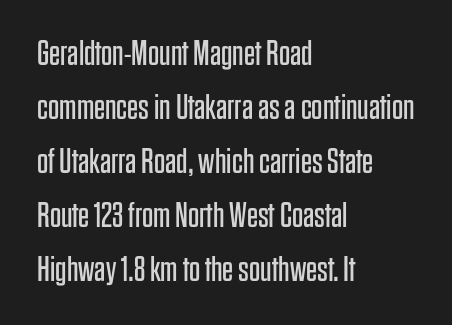
The image shows 35 px regular-weight, condensed sans-serif type, upright; set left-aligned, normal line spacing (1.54x), normal letter spacing, not underlined; low stroke contrast and a large x-height.
